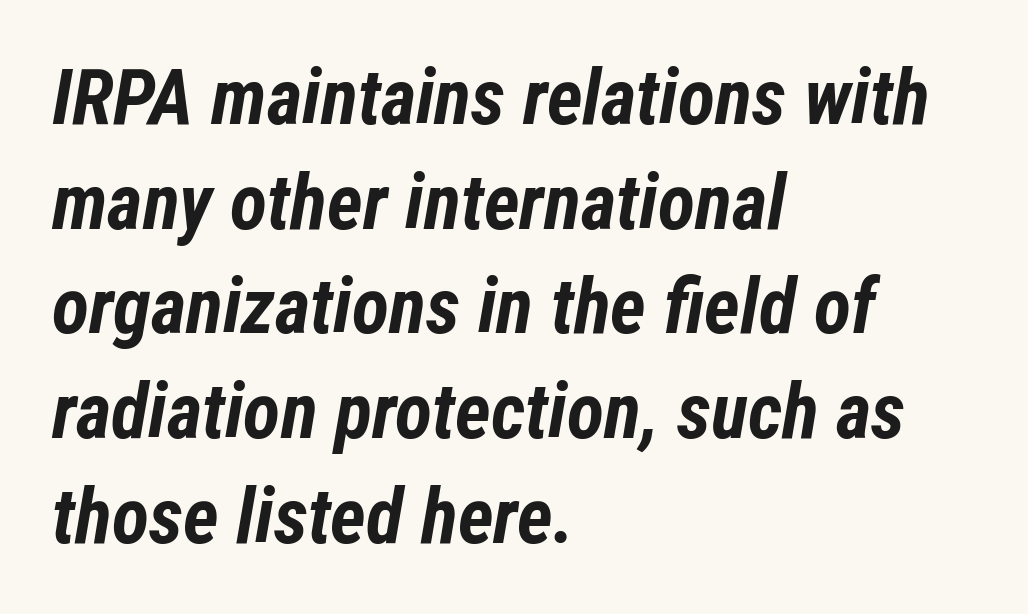
The image shows 77 px bold, condensed type, italic (leaning right); set left-aligned, normal line spacing (1.36x), normal letter spacing, not underlined; low stroke contrast and a medium x-height.
